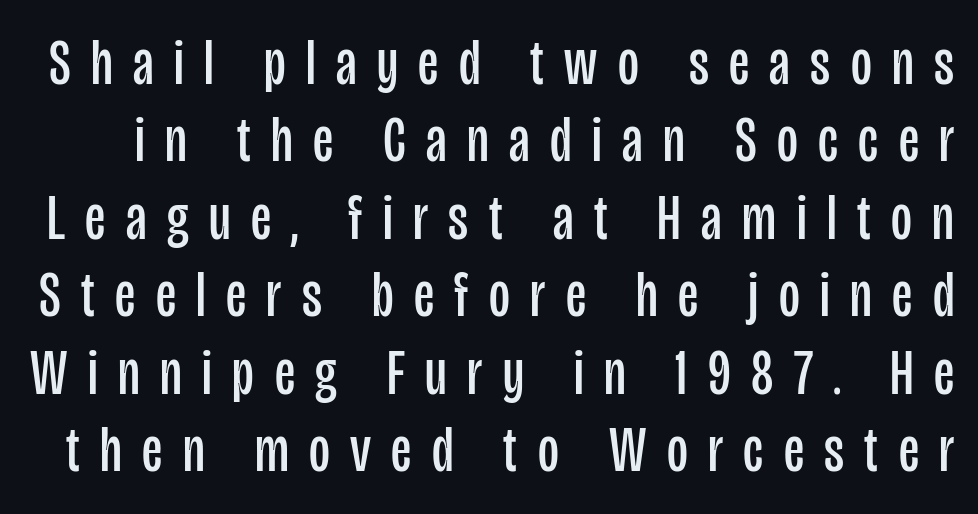
{"serif": "no", "italic": "no", "bold": "no", "weight": "regular", "width": "condensed", "stroke_contrast": "low", "x_height": "large", "monospaced": "no", "underline": "no", "line_spacing_ratio": 1.21, "letter_spacing": "wide", "letter_spacing_em": 0.32, "glyph_px": 64}
